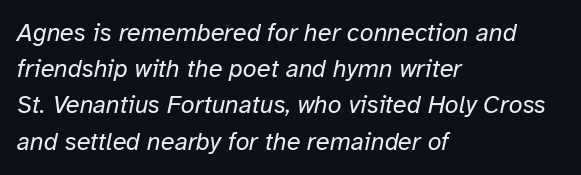
Q: Is the text bold? A: No.
Q: Is the text italic (slanted)? A: Yes, it leans right by about 12 degrees.
Q: Is the text underlined? A: No.
Q: How is the paragraph aligned? A: Left-aligned.
Q: Is the spacing between letters normal or unusually wide? A: Normal.
Q: Is the spacing between lines tight, normal or loose? A: Normal.
